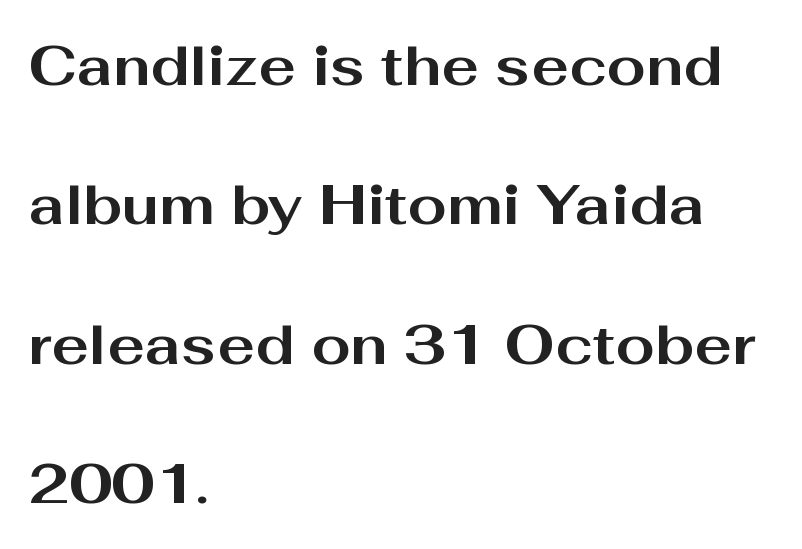
The image shows 56 px bold, wide sans-serif type, upright; set left-aligned, loose line spacing (2.49x), normal letter spacing, not underlined; medium stroke contrast and a medium x-height.
